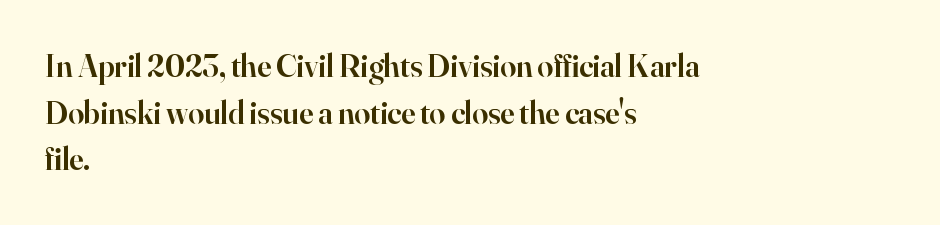
The image shows 32 px semibold serif type, upright; set left-aligned, normal line spacing (1.46x), normal letter spacing, not underlined; high stroke contrast and a small x-height.
